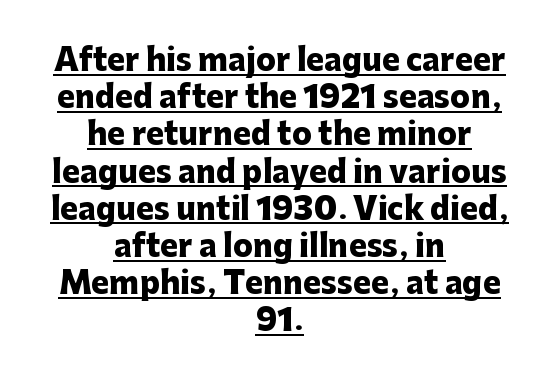
The image shows 30 px heavy sans-serif type, upright; set centered, line spacing 1.24x, normal letter spacing, underlined; low stroke contrast and a medium x-height.
